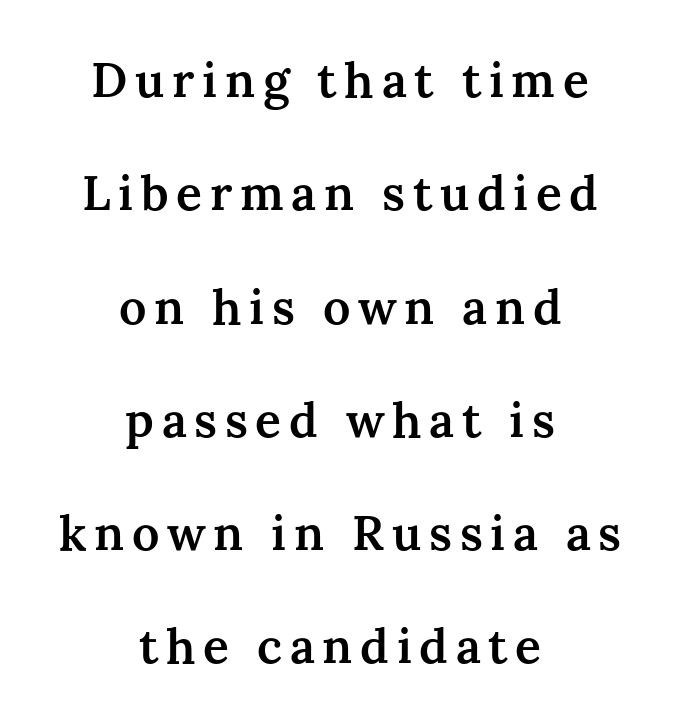
The image shows 48 px semibold serif type, upright; set centered, loose line spacing (2.36x), not underlined; medium stroke contrast and a medium x-height.
